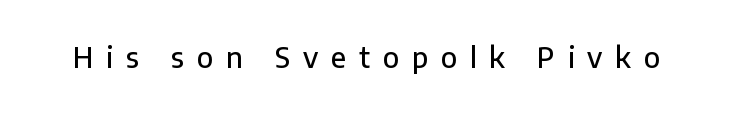
Is the letter spacing exaggerated? Yes — the characters are pushed far apart. This is the regular roman posture of the typeface. Nobody drew a line under any word here. In terms of letterform style, serifs are entirely absent.
